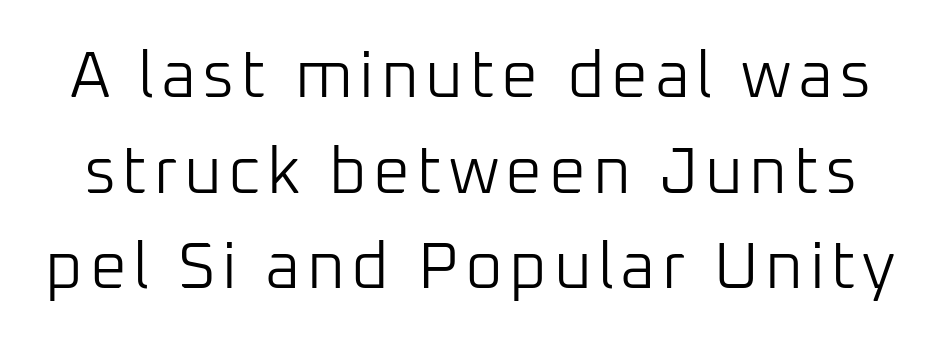
{"serif": "no", "italic": "no", "bold": "no", "weight": "light", "width": "normal", "stroke_contrast": "low", "x_height": "medium", "monospaced": "no", "underline": "no", "line_spacing": "normal", "line_spacing_ratio": 1.47, "glyph_px": 65}
